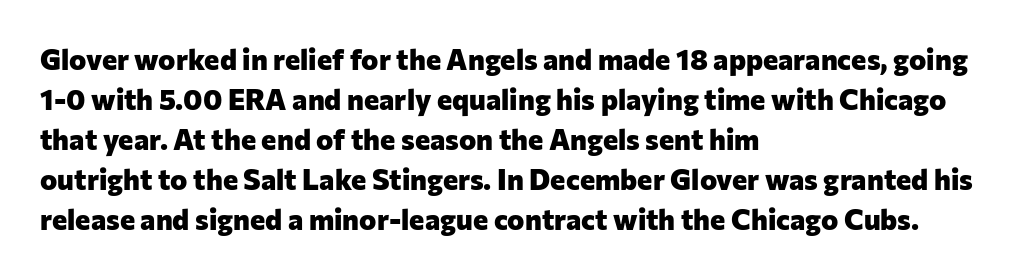
{"serif": "no", "italic": "no", "bold": "yes", "weight": "heavy", "width": "normal", "stroke_contrast": "low", "x_height": "medium", "monospaced": "no", "underline": "no", "align": "left", "line_spacing": "normal", "line_spacing_ratio": 1.38, "letter_spacing": "normal", "letter_spacing_em": 0.0, "glyph_px": 29}
